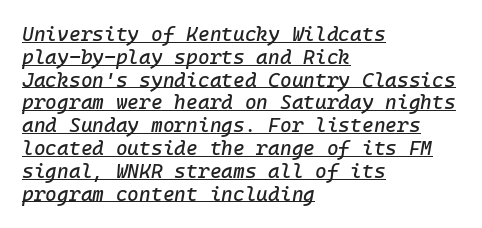
Q: Is the text italic (slanted)? A: Yes, it leans right by about 10 degrees.
Q: Is the text underlined? A: Yes.
Q: How is the paragraph aligned? A: Left-aligned.
Q: Is the spacing between letters normal or unusually wide? A: Normal.
Q: Is the spacing between lines tight, normal or loose? A: Tight.
